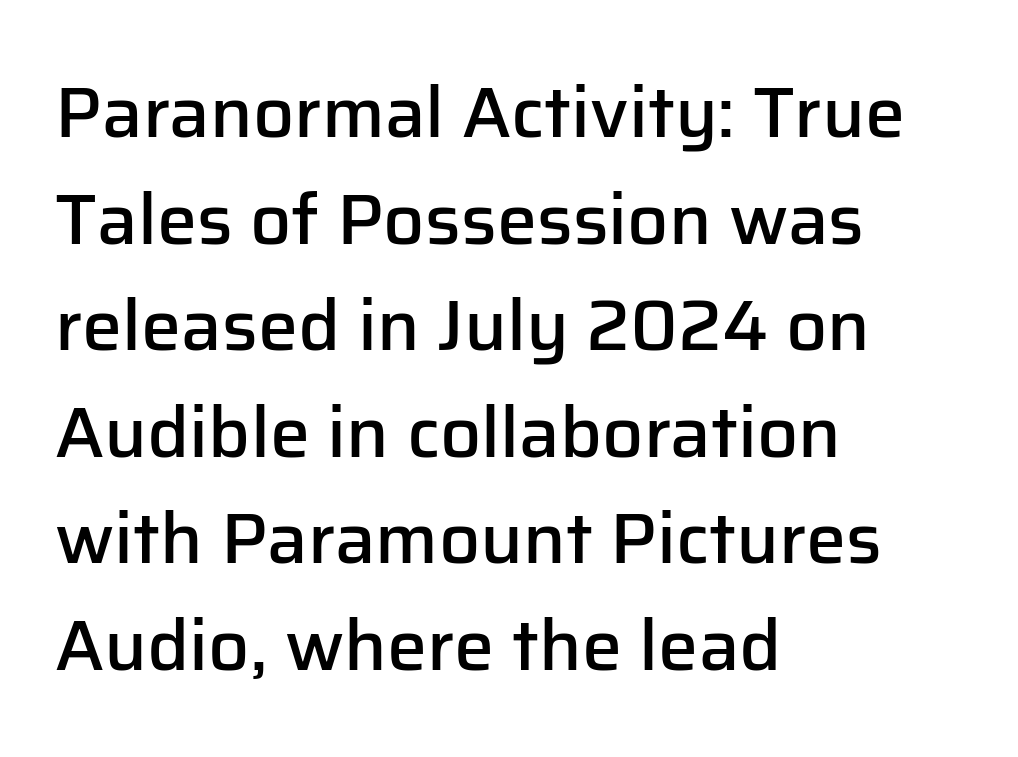
The passage shown is typed in a proportional face where columns would drift. The typeface chosen for these lines omits serifs. Do the letters lean? They stand straight. Nobody touched the tracking dial on this one. Is there much room between lines? A standard amount, neither cramped nor airy. The strokes are fattened partway — semibold, not bold.
